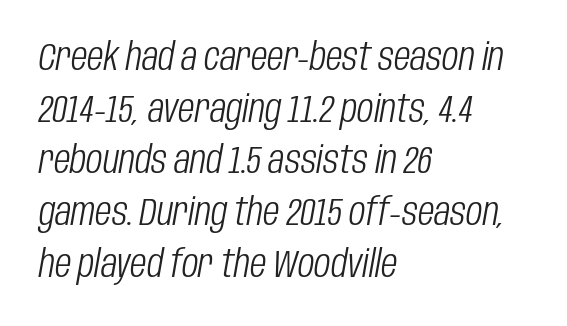
The image shows 38 px light, condensed type, italic (leaning right); set left-aligned, normal line spacing (1.36x), normal letter spacing, not underlined; low stroke contrast and a large x-height.
